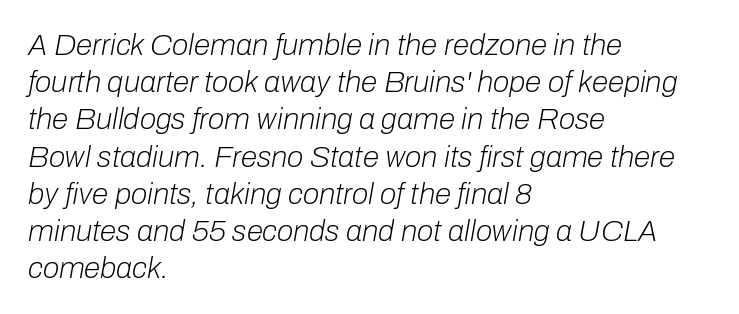
{"italic": "yes", "lean": "right", "slant_degrees": 10, "bold": "no", "weight": "light", "width": "normal", "stroke_contrast": "low", "x_height": "medium", "monospaced": "no", "underline": "no", "align": "left", "line_spacing_ratio": 1.24, "letter_spacing": "normal", "letter_spacing_em": 0.0, "glyph_px": 30}
